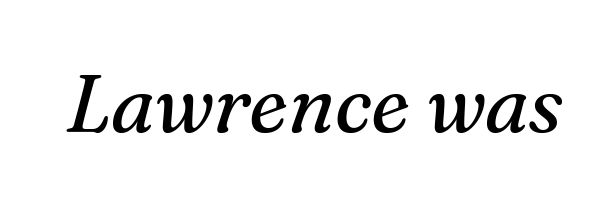
{"serif": "yes", "italic": "yes", "lean": "right", "slant_degrees": 16, "bold": "no", "weight": "regular", "width": "normal", "stroke_contrast": "medium", "x_height": "medium", "monospaced": "no", "underline": "no", "letter_spacing": "normal", "letter_spacing_em": 0.0, "glyph_px": 80}
